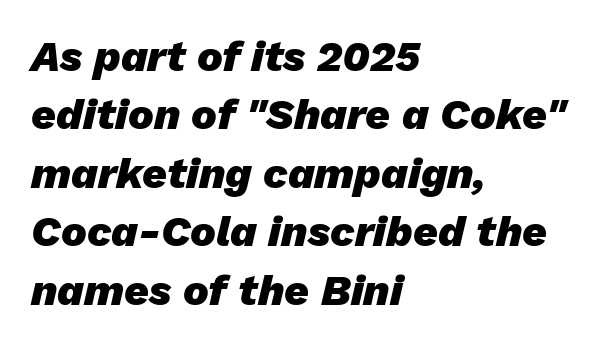
{"italic": "yes", "lean": "right", "slant_degrees": 13, "bold": "yes", "weight": "heavy", "width": "normal", "stroke_contrast": "low", "x_height": "medium", "monospaced": "no", "underline": "no", "align": "left", "line_spacing": "normal", "line_spacing_ratio": 1.36, "letter_spacing": "normal", "letter_spacing_em": 0.0, "glyph_px": 43}
